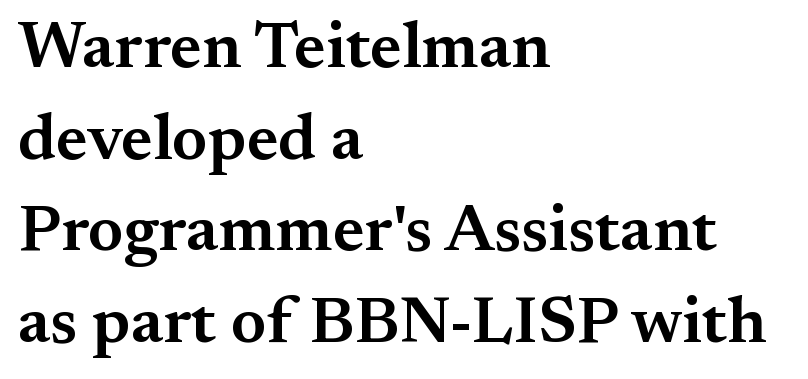
Q: Is the text bold? A: Semi-bold.
Q: Is the text italic (slanted)? A: No, it is upright.
Q: Is the typeface a serif or a sans-serif typeface? A: Serif.
Q: Is the text underlined? A: No.
Q: How is the paragraph aligned? A: Left-aligned.
Q: Is the spacing between letters normal or unusually wide? A: Normal.
Q: Is the spacing between lines tight, normal or loose? A: Normal.
Q: Width (condensed, normal, or wide)? A: Normal.
Q: Stroke contrast? A: Medium.
Q: x-height? A: Small.
Q: Monospaced? A: No.
